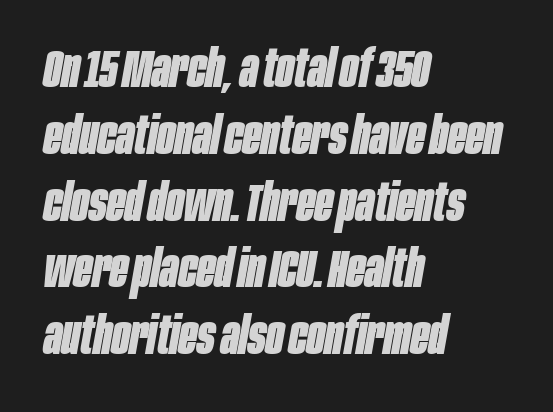
Q: Is the text bold? A: Yes.
Q: Is the text italic (slanted)? A: Yes, it leans right by about 10 degrees.
Q: Is the text underlined? A: No.
Q: How is the paragraph aligned? A: Left-aligned.
Q: Is the spacing between letters normal or unusually wide? A: Normal.
Q: Is the spacing between lines tight, normal or loose? A: Normal.
Q: Width (condensed, normal, or wide)? A: Condensed.
Q: Stroke contrast? A: Low.
Q: x-height? A: Large.
Q: Monospaced? A: No.
